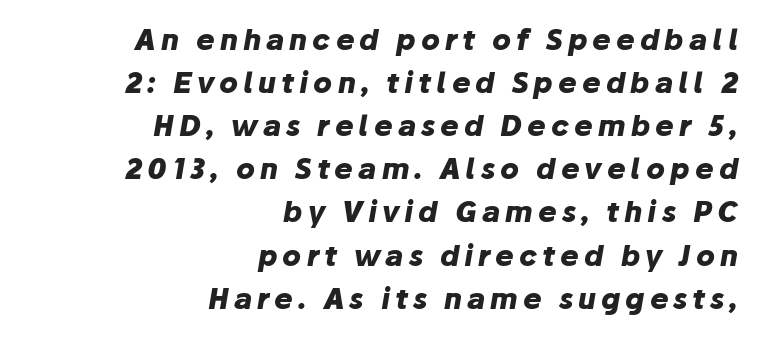
{"italic": "yes", "lean": "right", "slant_degrees": 10, "bold": "yes", "weight": "heavy", "width": "normal", "stroke_contrast": "low", "x_height": "medium", "monospaced": "no", "underline": "no", "align": "right", "line_spacing": "normal", "line_spacing_ratio": 1.54, "glyph_px": 28}
